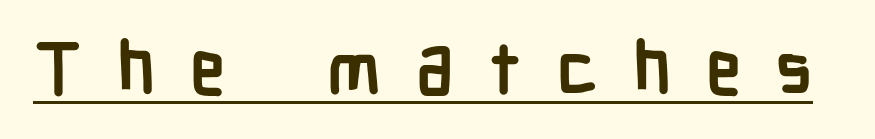
{"serif": "no", "italic": "no", "bold": "yes", "weight": "semibold", "width": "condensed", "stroke_contrast": "low", "x_height": "medium", "monospaced": "no", "underline": "yes", "letter_spacing": "wide", "letter_spacing_em": 0.48, "glyph_px": 72}
